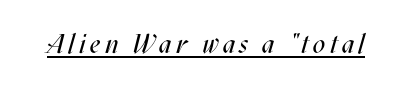
Q: Is the text bold? A: No.
Q: Is the text italic (slanted)? A: Yes, it leans right by about 17 degrees.
Q: Is the text underlined? A: Yes.
